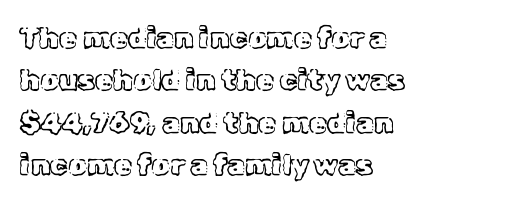
The image shows 29 px text type, upright; set left-aligned, normal line spacing (1.46x), normal letter spacing, not underlined; a medium x-height.
